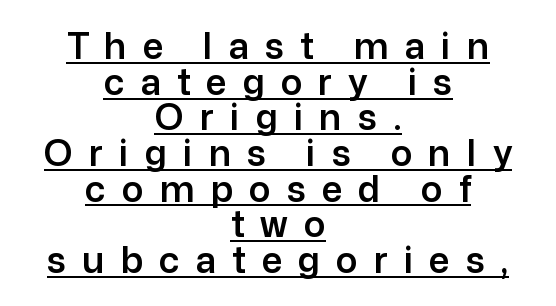
The image shows 36 px sans-serif type, upright; set centered, tight line spacing (0.99x), unusually wide letter spacing (+0.45 em), underlined; low stroke contrast and a medium x-height.
